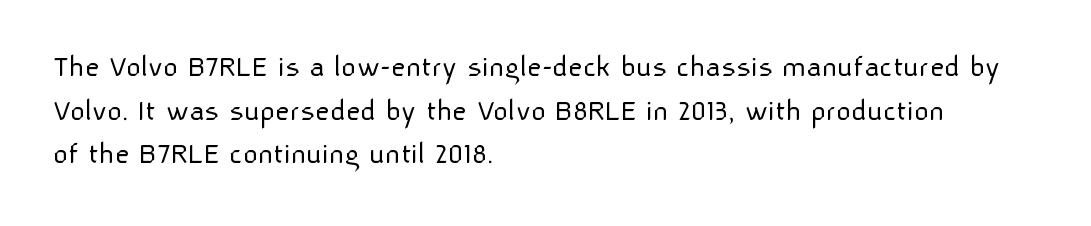
{"serif": "no", "italic": "no", "bold": "no", "weight": "light", "width": "normal", "stroke_contrast": "low", "x_height": "medium", "monospaced": "no", "underline": "no", "align": "left", "line_spacing": "normal", "line_spacing_ratio": 1.36, "letter_spacing": "normal", "letter_spacing_em": 0.0, "glyph_px": 32}
